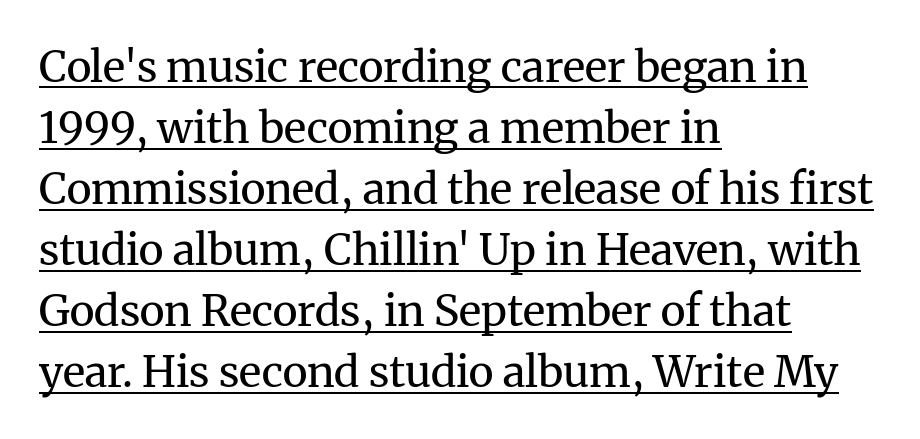
{"serif": "yes", "italic": "no", "bold": "no", "weight": "regular", "width": "normal", "stroke_contrast": "medium", "x_height": "medium", "monospaced": "no", "underline": "yes", "align": "left", "line_spacing": "normal", "line_spacing_ratio": 1.42, "letter_spacing": "normal", "letter_spacing_em": 0.0, "glyph_px": 43}
